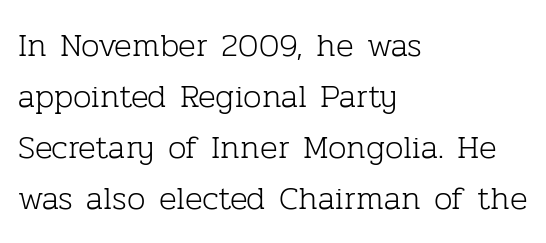
{"serif": "yes", "italic": "no", "bold": "no", "weight": "light", "width": "normal", "stroke_contrast": "low", "x_height": "medium", "monospaced": "no", "underline": "no", "align": "left", "line_spacing": "normal", "line_spacing_ratio": 1.55, "letter_spacing": "normal", "letter_spacing_em": 0.0, "glyph_px": 33}
